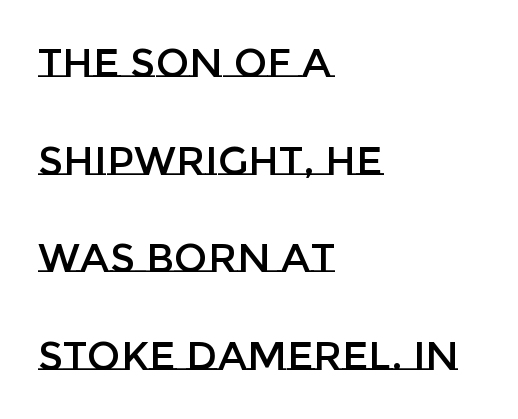
Each row of text sits above clean, open space. Varying glyph widths throughout — classic text-font behaviour. A great deal of white space separates one row of letters from the next. When letters stand straight like this, we call the style roman or upright. Words appear dense and cohesive because spacing is normal.
